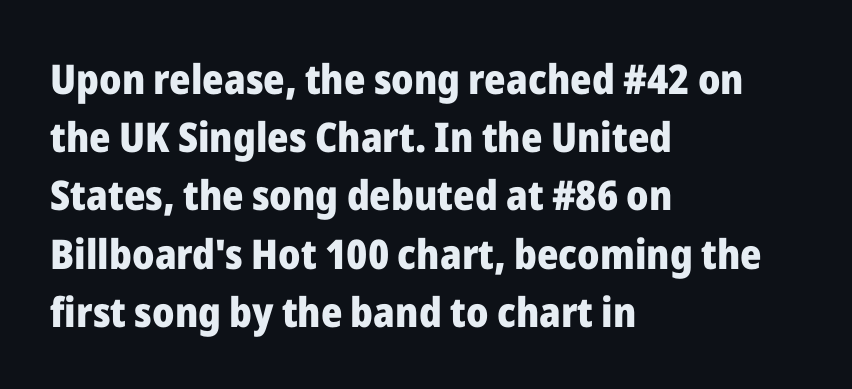
The image shows 41 px heavy sans-serif type, upright; set left-aligned, normal line spacing (1.42x), normal letter spacing, not underlined; low stroke contrast and a medium x-height.
